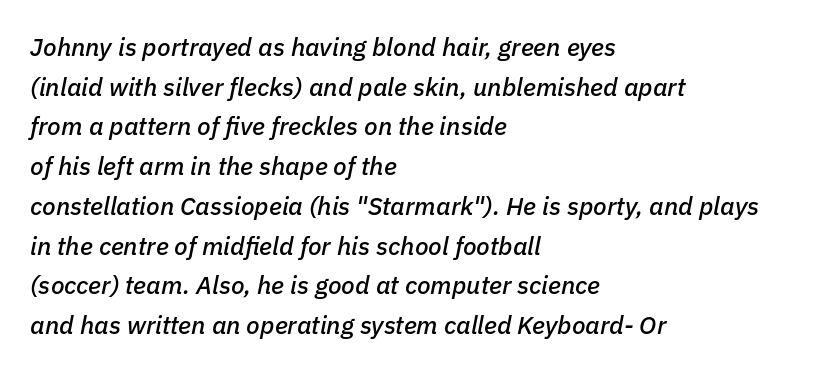
Q: Is the text italic (slanted)? A: Yes, it leans right by about 11 degrees.
Q: Is the text underlined? A: No.
Q: How is the paragraph aligned? A: Left-aligned.
Q: Is the spacing between letters normal or unusually wide? A: Normal.
Q: Is the spacing between lines tight, normal or loose? A: Normal.
